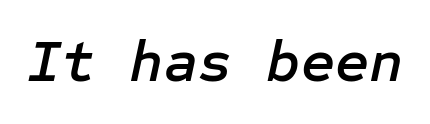
The image shows 59 px text type, italic (leaning right); set normal letter spacing, not underlined; low stroke contrast and a medium x-height.
